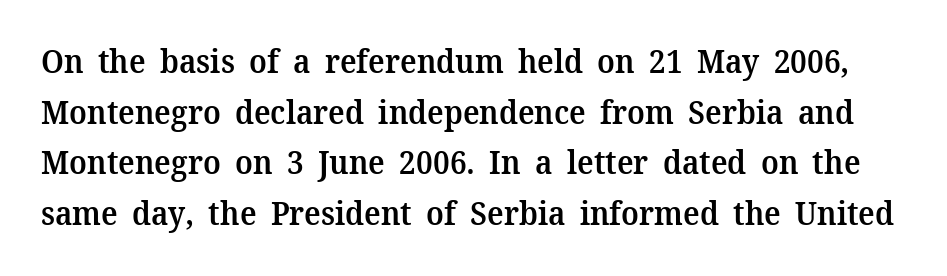
The image shows 32 px semibold serif type, upright; set normal line spacing (1.58x), normal letter spacing, not underlined; medium stroke contrast and a medium x-height.
